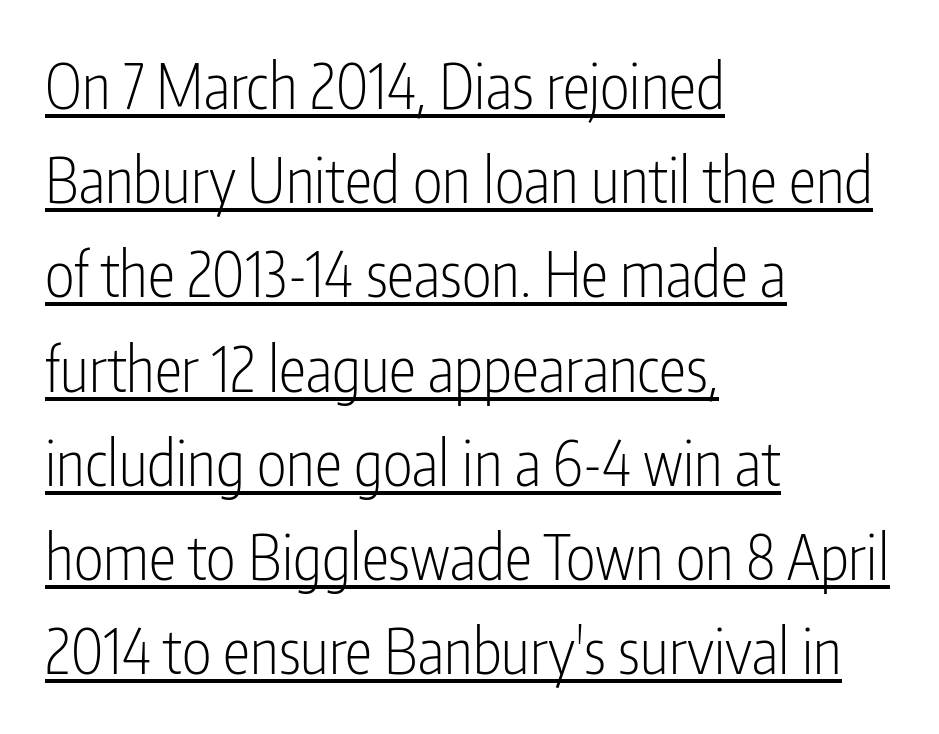
Q: Is the text bold? A: No.
Q: Is the text italic (slanted)? A: No, it is upright.
Q: Is the typeface a serif or a sans-serif typeface? A: Sans-serif.
Q: Is the text underlined? A: Yes.
Q: How is the paragraph aligned? A: Left-aligned.
Q: Is the spacing between letters normal or unusually wide? A: Normal.
Q: Is the spacing between lines tight, normal or loose? A: Normal.
Q: Width (condensed, normal, or wide)? A: Condensed.
Q: Stroke contrast? A: Low.
Q: x-height? A: Medium.
Q: Monospaced? A: No.
